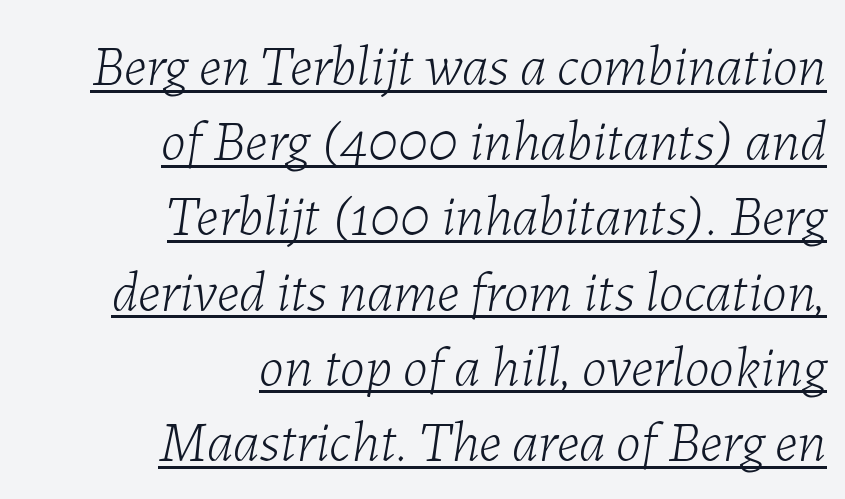
Q: Is the text bold? A: No.
Q: Is the text italic (slanted)? A: Yes, it leans right by about 7 degrees.
Q: Is the text underlined? A: Yes.
Q: How is the paragraph aligned? A: Right-aligned.
Q: Is the spacing between letters normal or unusually wide? A: Normal.
Q: Is the spacing between lines tight, normal or loose? A: Normal.
Q: Width (condensed, normal, or wide)? A: Normal.
Q: Stroke contrast? A: Low.
Q: x-height? A: Medium.
Q: Monospaced? A: No.
